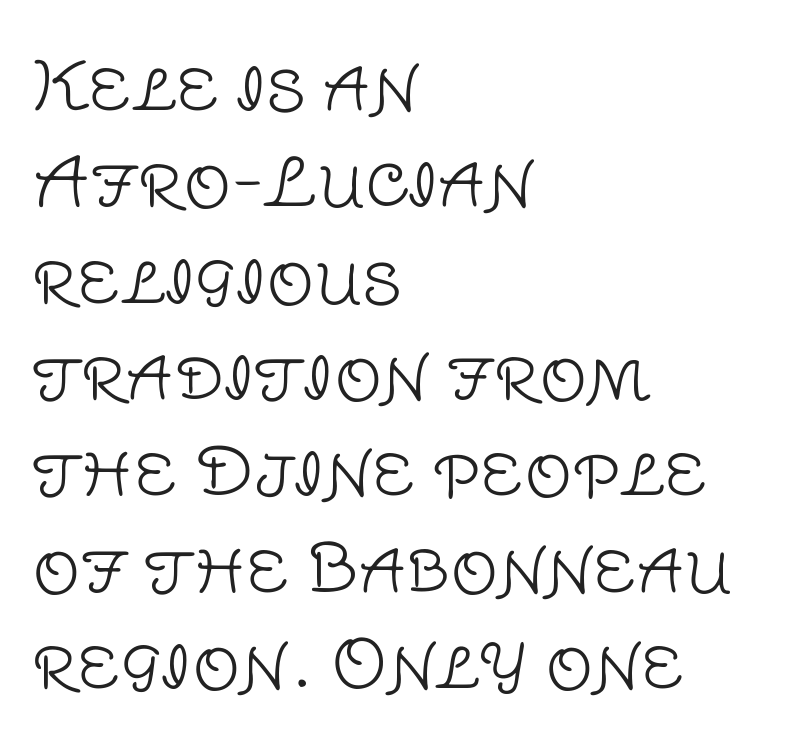
{"serif": "no", "bold": "no", "weight": "light", "width": "normal", "stroke_contrast": "low", "x_height": "large", "monospaced": "no", "underline": "no", "align": "left", "line_spacing": "normal", "line_spacing_ratio": 1.46, "letter_spacing": "normal", "letter_spacing_em": 0.0, "glyph_px": 66}
